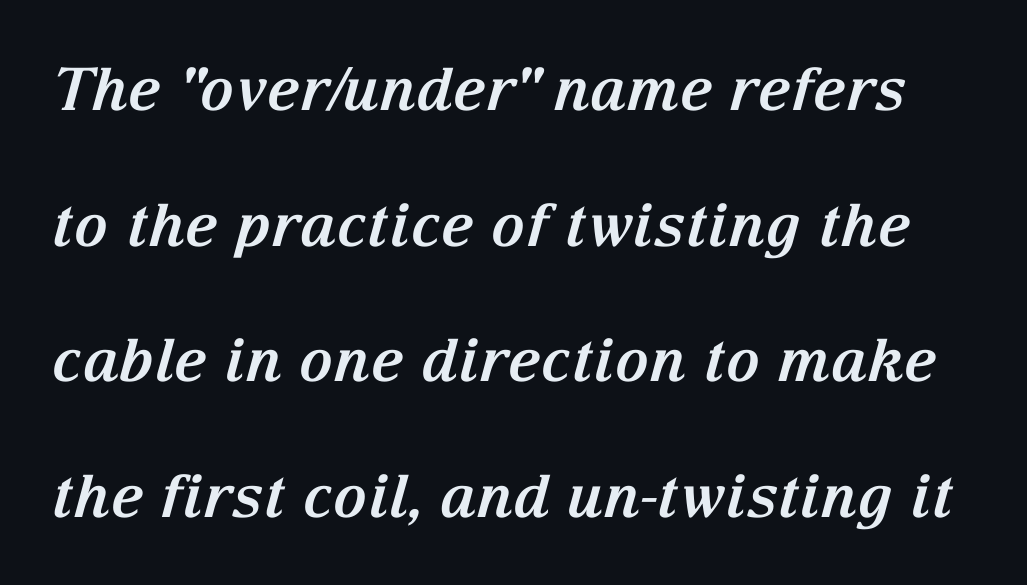
The image shows 59 px bold serif type, italic (leaning right); set loose line spacing (2.3x), normal letter spacing, not underlined; medium stroke contrast and a medium x-height.
